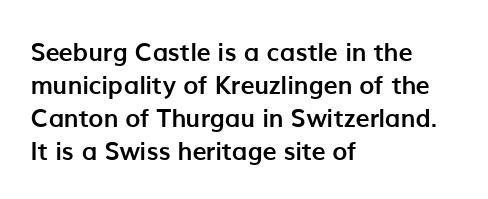
The image shows 25 px bold type, upright; set left-aligned, normal line spacing (1.32x), normal letter spacing, not underlined.
